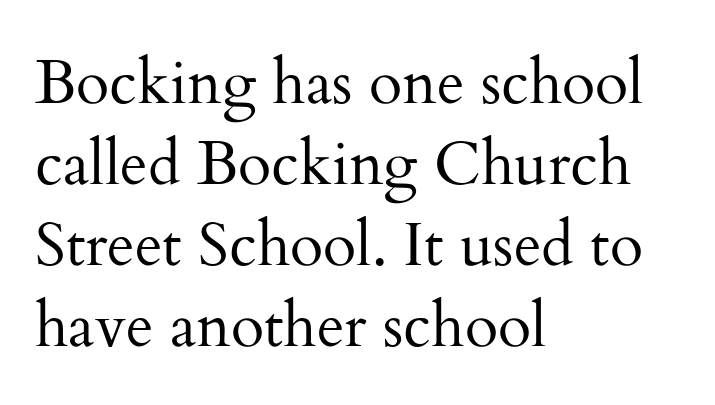
{"serif": "yes", "italic": "no", "bold": "no", "weight": "regular", "width": "normal", "stroke_contrast": "medium", "x_height": "small", "monospaced": "no", "underline": "no", "align": "left", "line_spacing": "normal", "line_spacing_ratio": 1.33, "letter_spacing": "normal", "letter_spacing_em": 0.0, "glyph_px": 61}
